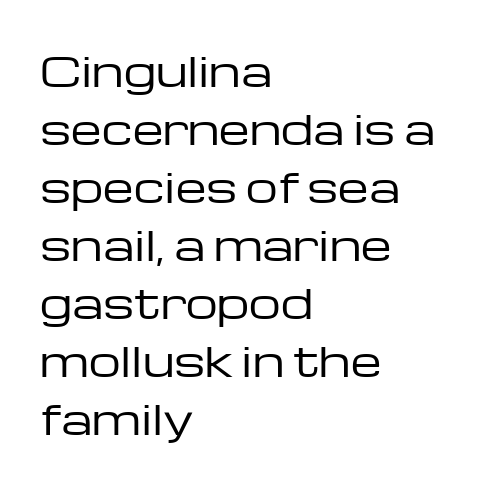
Q: Is the text bold? A: No.
Q: Is the text italic (slanted)? A: No, it is upright.
Q: Is the typeface a serif or a sans-serif typeface? A: Sans-serif.
Q: Is the text underlined? A: No.
Q: How is the paragraph aligned? A: Left-aligned.
Q: Is the spacing between letters normal or unusually wide? A: Normal.
Q: Is the spacing between lines tight, normal or loose? A: Normal.
Q: Width (condensed, normal, or wide)? A: Wide.
Q: Stroke contrast? A: Low.
Q: x-height? A: Medium.
Q: Monospaced? A: No.
